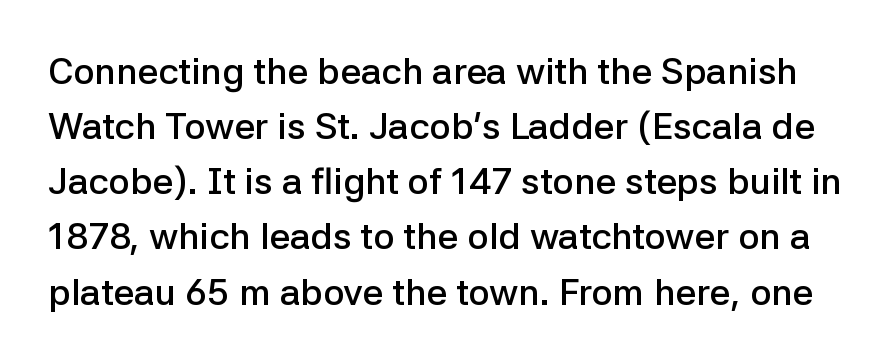
The image shows 37 px semibold sans-serif type, upright; set normal line spacing (1.49x), normal letter spacing, not underlined; low stroke contrast and a medium x-height.
